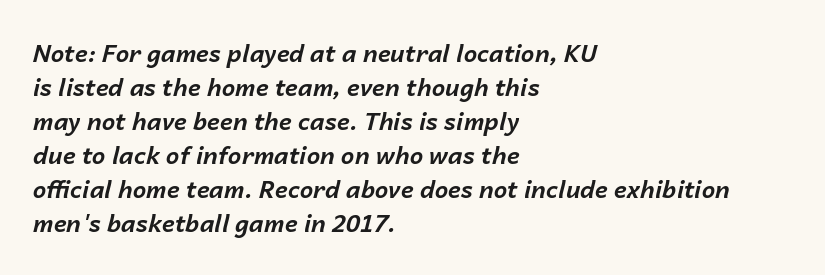
{"italic": "yes", "lean": "right", "slant_degrees": 14, "bold": "yes", "underline": "no", "align": "left", "line_spacing": "normal", "line_spacing_ratio": 1.42, "letter_spacing": "normal", "letter_spacing_em": 0.0, "glyph_px": 24}
